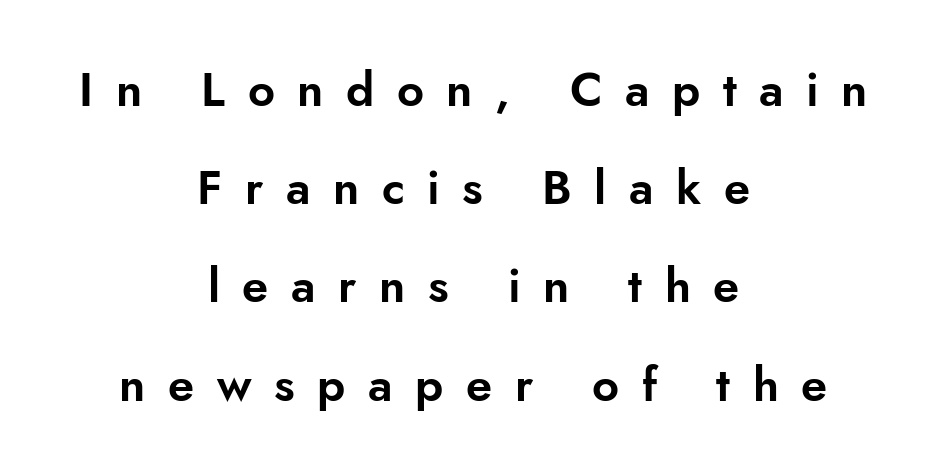
The rendering uses a large line-height, opening up the rows. Tall strokes in this sample are plumb rather than angled. Nobody drew a line under any word here. Varying glyph widths throughout — classic text-font behaviour. Notice how the passage keeps no hard edge, just a central spine.
